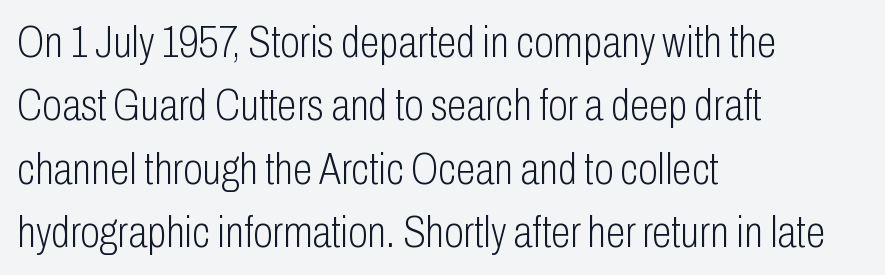
{"serif": "no", "italic": "no", "bold": "no", "weight": "light", "width": "condensed", "stroke_contrast": "low", "x_height": "medium", "monospaced": "no", "underline": "no", "align": "left", "line_spacing": "normal", "line_spacing_ratio": 1.41, "letter_spacing": "normal", "letter_spacing_em": 0.0, "glyph_px": 45}
